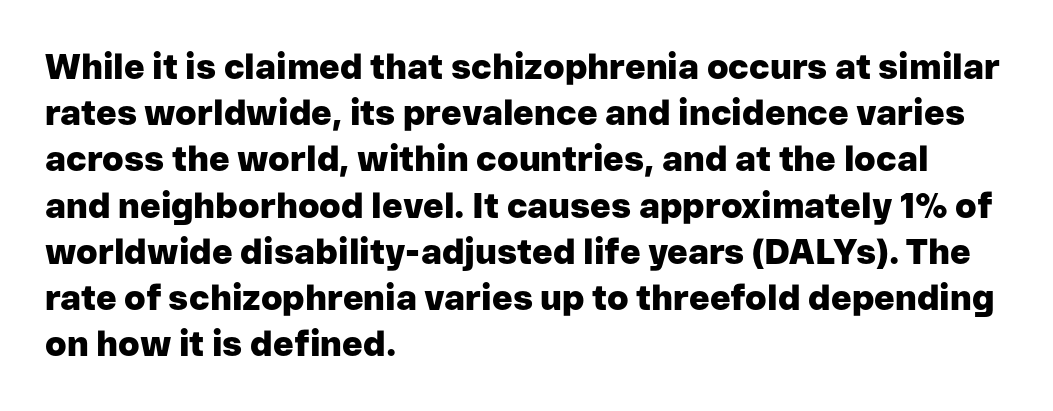
The image shows 35 px heavy sans-serif type, upright; set left-aligned, normal line spacing (1.32x), normal letter spacing, not underlined; low stroke contrast and a medium x-height.
